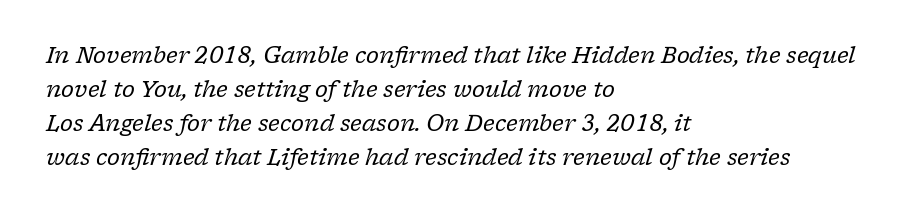
Q: Is the text bold? A: No.
Q: Is the text italic (slanted)? A: Yes, it leans right by about 17 degrees.
Q: Is the text underlined? A: No.
Q: How is the paragraph aligned? A: Left-aligned.
Q: Is the spacing between letters normal or unusually wide? A: Normal.
Q: Is the spacing between lines tight, normal or loose? A: Normal.
